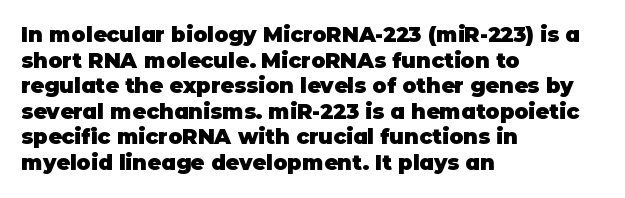
The image shows 21 px bold type, upright; set left-aligned, line spacing 1.22x, normal letter spacing, not underlined.
